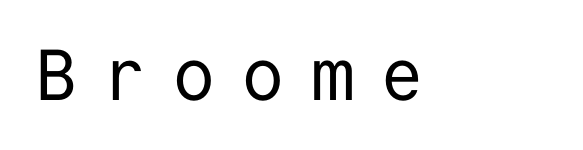
I'd call this a sans setting — the letters go barefoot. Does the lettering tilt? It doesn't — this is upright. This sample uses expanded letter spacing, leaving extra air between glyphs. The strip under each line holds only bare page.
